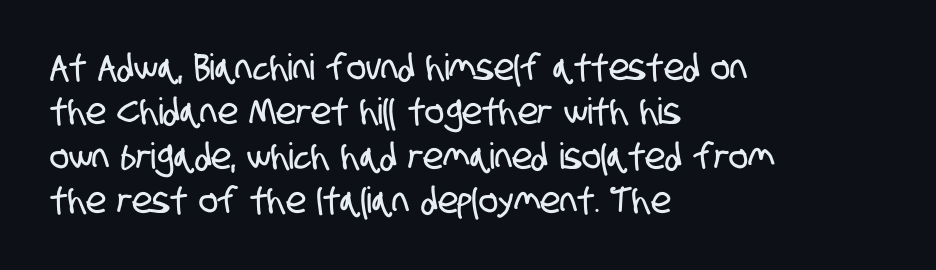
{"serif": "no", "width": "condensed", "stroke_contrast": "low", "x_height": "large", "monospaced": "no", "underline": "no", "align": "left", "line_spacing_ratio": 1.23, "letter_spacing": "normal", "letter_spacing_em": 0.0, "glyph_px": 36}
